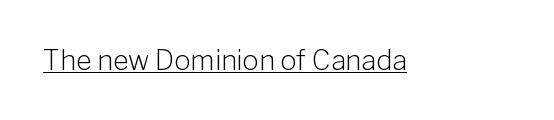
Q: Is the text bold? A: No.
Q: Is the text italic (slanted)? A: No, it is upright.
Q: Is the text underlined? A: Yes.
Q: Is the spacing between letters normal or unusually wide? A: Normal.
